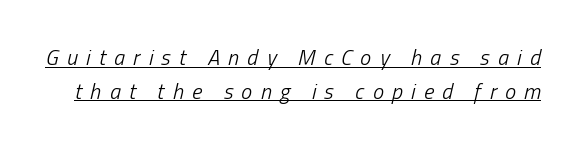
Q: Is the text bold? A: No.
Q: Is the text italic (slanted)? A: Yes, it leans right by about 13 degrees.
Q: Is the text underlined? A: Yes.
Q: Is the spacing between letters normal or unusually wide? A: Unusually wide.
Q: Is the spacing between lines tight, normal or loose? A: Normal.
